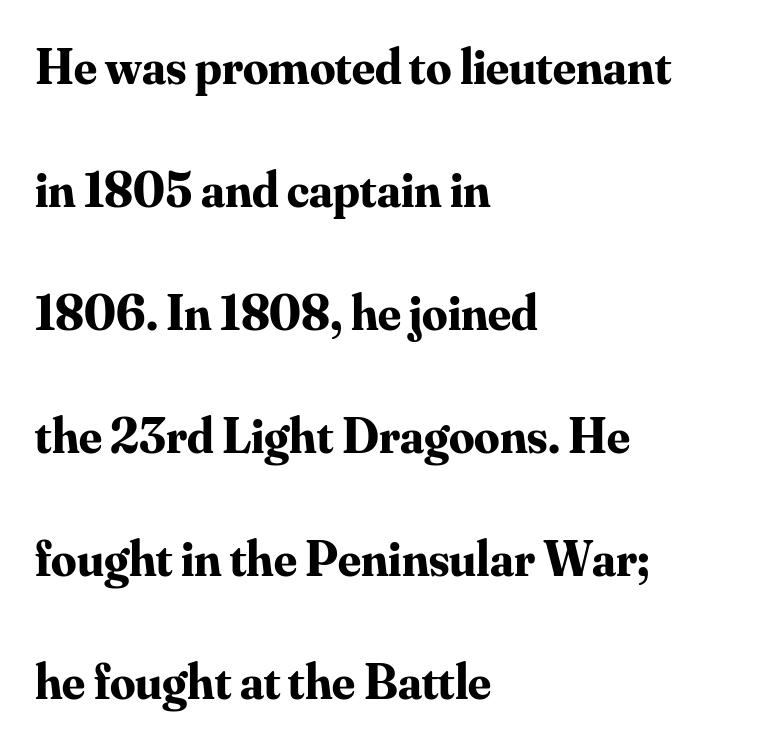
Q: Is the text bold? A: Yes.
Q: Is the text italic (slanted)? A: No, it is upright.
Q: Is the typeface a serif or a sans-serif typeface? A: Serif.
Q: Is the text underlined? A: No.
Q: How is the paragraph aligned? A: Left-aligned.
Q: Is the spacing between letters normal or unusually wide? A: Normal.
Q: Is the spacing between lines tight, normal or loose? A: Loose.
Q: Width (condensed, normal, or wide)? A: Normal.
Q: Stroke contrast? A: Medium.
Q: x-height? A: Small.
Q: Monospaced? A: No.
